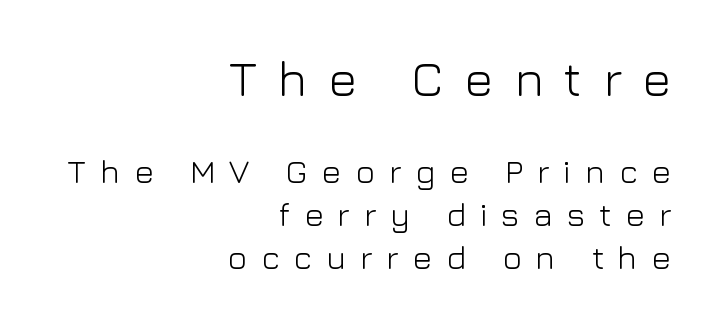
{"serif": "no", "italic": "no", "bold": "no", "weight": "light", "width": "normal", "stroke_contrast": "low", "x_height": "medium", "monospaced": "no", "underline": "no", "align": "right", "line_spacing": "normal", "line_spacing_ratio": 1.3, "letter_spacing": "wide", "letter_spacing_em": 0.42, "larger_block": "first", "size_ratio": 1.48, "glyph_px": 49}
